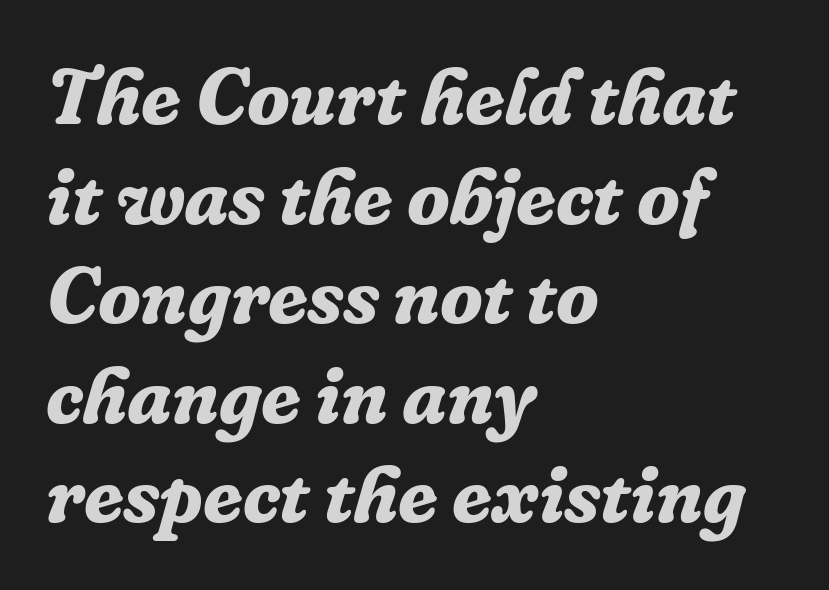
Q: Is the text bold? A: Yes.
Q: Is the text italic (slanted)? A: Yes, it leans right by about 16 degrees.
Q: Is the typeface a serif or a sans-serif typeface? A: Serif.
Q: Is the text underlined? A: No.
Q: How is the paragraph aligned? A: Left-aligned.
Q: Is the spacing between letters normal or unusually wide? A: Normal.
Q: Is the spacing between lines tight, normal or loose? A: Normal.
Q: Width (condensed, normal, or wide)? A: Normal.
Q: Stroke contrast? A: Low.
Q: x-height? A: Medium.
Q: Monospaced? A: No.
